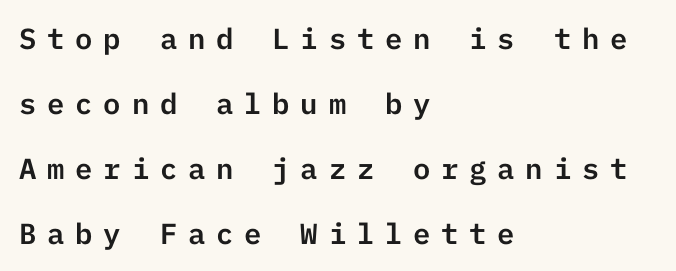
{"serif": "no", "italic": "no", "width": "normal", "stroke_contrast": "low", "x_height": "medium", "underline": "no", "align": "left", "line_spacing": "loose", "line_spacing_ratio": 2.24, "letter_spacing": "wide", "letter_spacing_em": 0.37, "glyph_px": 29}
